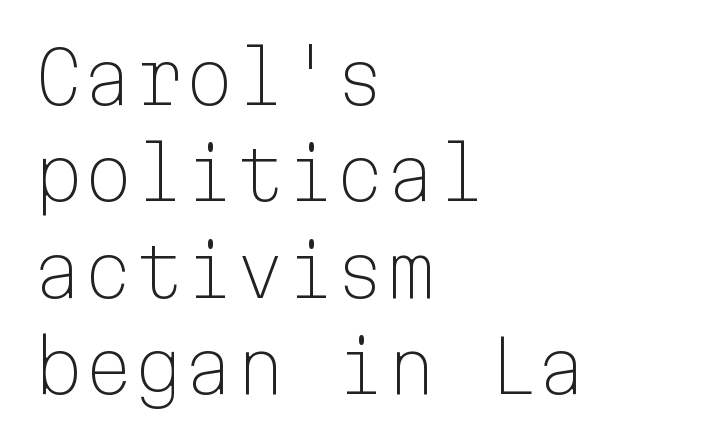
The image shows 72 px light sans-serif type, upright, monospaced; set left-aligned, normal line spacing (1.34x), normal letter spacing, not underlined; low stroke contrast and a medium x-height.
